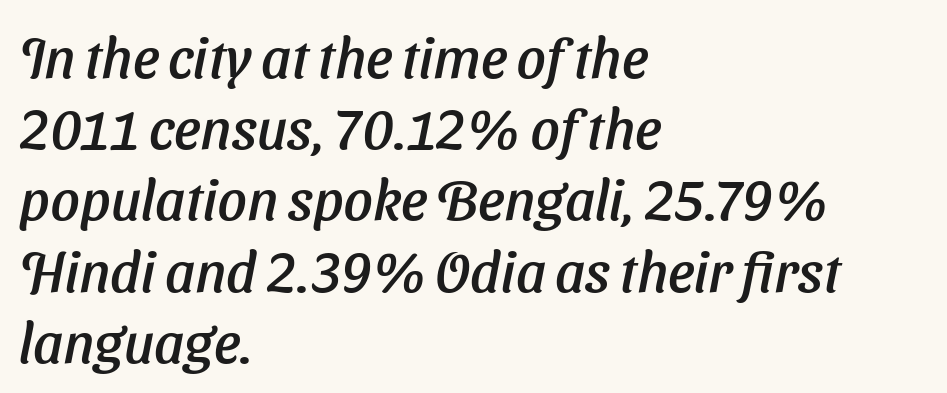
The passage shown is not underscored anywhere. The paragraph shown leans on its left margin. There is no visible air inserted between adjacent glyphs. Vertical spacing — default. Looks like regular typesetting: each glyph gets only the width it needs.
